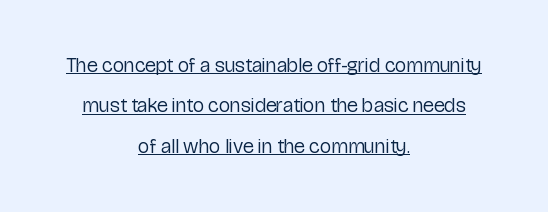
{"italic": "no", "bold": "no", "underline": "yes", "align": "center", "line_spacing": "loose", "line_spacing_ratio": 2.02, "letter_spacing": "normal", "letter_spacing_em": 0.0, "glyph_px": 20}
